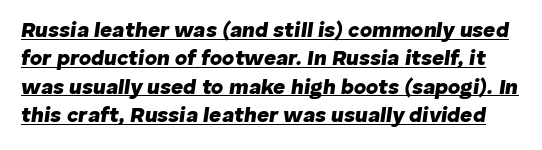
{"italic": "yes", "lean": "right", "slant_degrees": 8, "bold": "yes", "underline": "yes", "line_spacing": "normal", "line_spacing_ratio": 1.35, "letter_spacing": "normal", "letter_spacing_em": 0.0, "glyph_px": 21}
